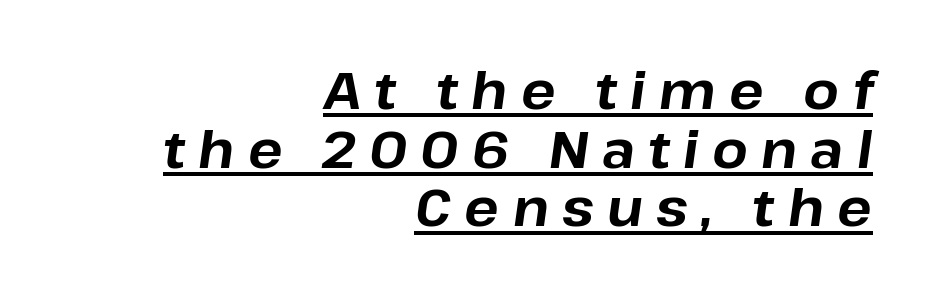
Emphasis is given by a line drawn under the lettering. Which margin do the lines hug? The right one — the left edge is uneven. Summary of vertical rhythm: compact, with narrow interline spacing. The face used here is rendered with a markedly widened letterfit.
